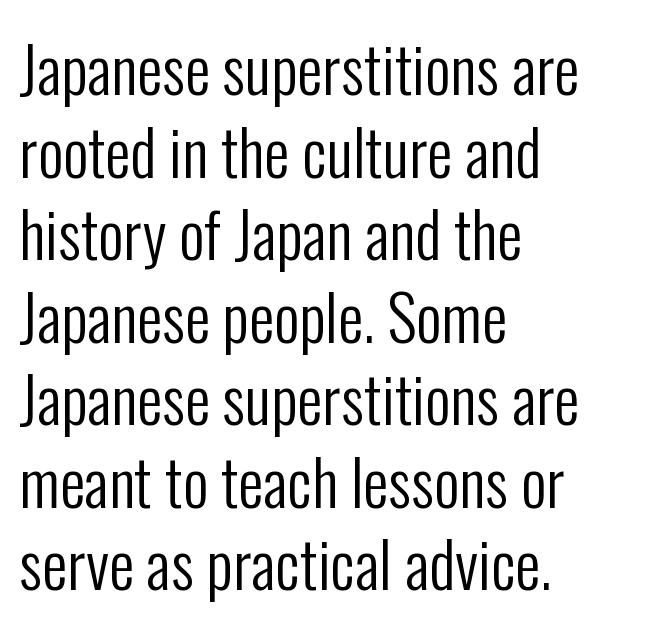
{"serif": "no", "italic": "no", "bold": "no", "weight": "regular", "width": "condensed", "stroke_contrast": "low", "x_height": "medium", "monospaced": "no", "underline": "no", "align": "left", "line_spacing": "normal", "line_spacing_ratio": 1.31, "letter_spacing": "normal", "letter_spacing_em": 0.0, "glyph_px": 63}
